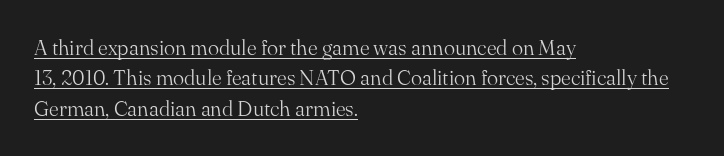
The image shows 21 px text type, upright; set left-aligned, normal line spacing (1.45x), normal letter spacing, underlined.
